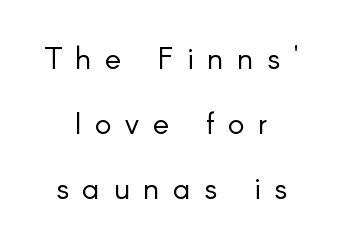
Q: Is the text bold? A: No.
Q: Is the text italic (slanted)? A: No, it is upright.
Q: Is the typeface a serif or a sans-serif typeface? A: Sans-serif.
Q: Is the text underlined? A: No.
Q: How is the paragraph aligned? A: Centered.
Q: Is the spacing between letters normal or unusually wide? A: Unusually wide.
Q: Is the spacing between lines tight, normal or loose? A: Loose.
Q: Width (condensed, normal, or wide)? A: Normal.
Q: Stroke contrast? A: Low.
Q: x-height? A: Small.
Q: Monospaced? A: No.
